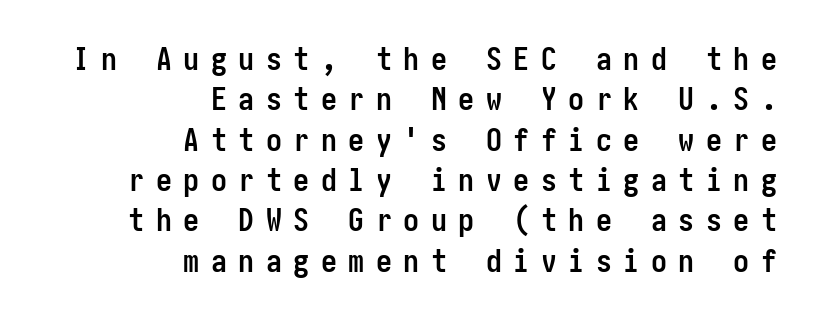
The image shows 32 px semibold, condensed sans-serif type, upright; set right-aligned, normal line spacing (1.26x), unusually wide letter spacing (+0.36 em), not underlined; low stroke contrast and a medium x-height.
